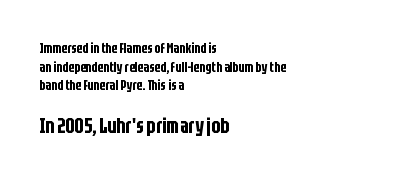
The image shows 21 px text type, upright; set left-aligned, normal line spacing (1.33x), normal letter spacing, not underlined; the second (bottom) block is 1.5x larger.
